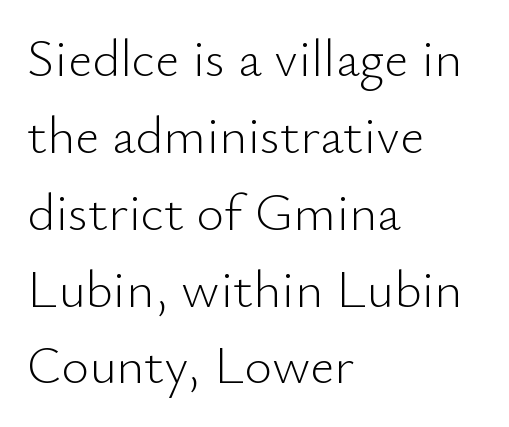
The image shows 53 px light sans-serif type, upright; set left-aligned, normal line spacing (1.45x), normal letter spacing, not underlined; low stroke contrast and a small x-height.
